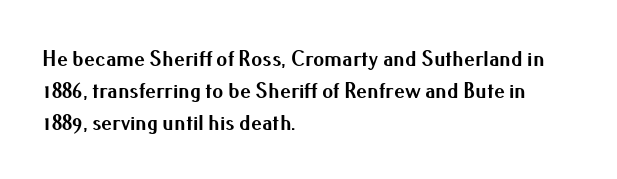
Q: Is the text bold? A: Yes.
Q: Is the text italic (slanted)? A: No, it is upright.
Q: Is the text underlined? A: No.
Q: How is the paragraph aligned? A: Left-aligned.
Q: Is the spacing between letters normal or unusually wide? A: Normal.
Q: Is the spacing between lines tight, normal or loose? A: Normal.
